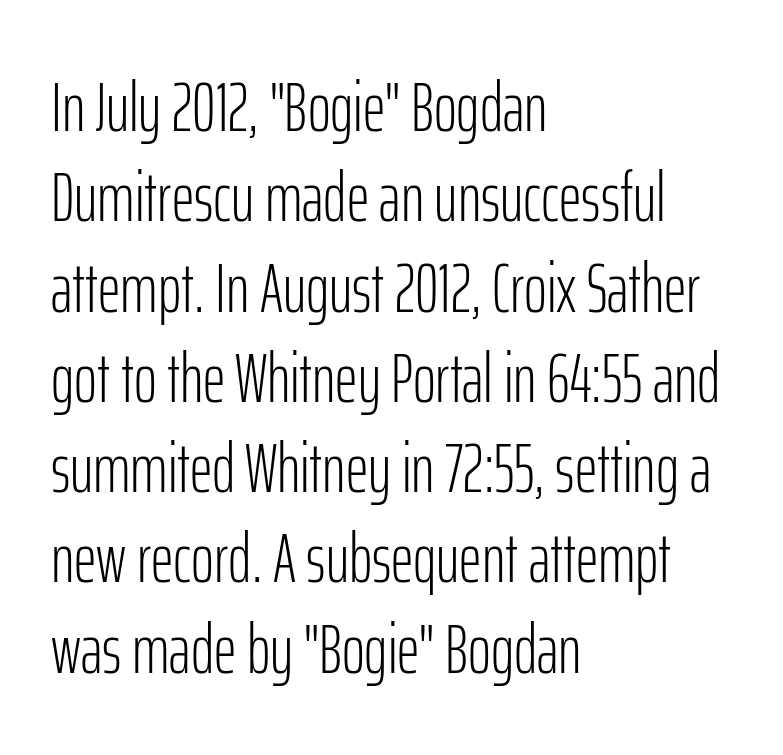
Q: Is the text bold? A: No.
Q: Is the text italic (slanted)? A: No, it is upright.
Q: Is the typeface a serif or a sans-serif typeface? A: Sans-serif.
Q: Is the text underlined? A: No.
Q: How is the paragraph aligned? A: Left-aligned.
Q: Is the spacing between letters normal or unusually wide? A: Normal.
Q: Is the spacing between lines tight, normal or loose? A: Normal.
Q: Width (condensed, normal, or wide)? A: Condensed.
Q: Stroke contrast? A: Low.
Q: x-height? A: Medium.
Q: Monospaced? A: No.
